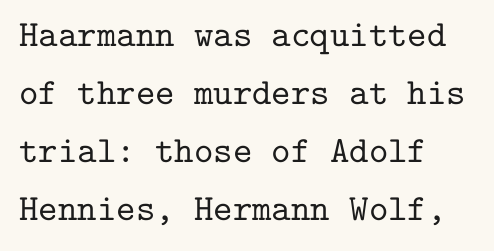
The image shows 37 px serif type, upright, monospaced; set left-aligned, normal line spacing (1.57x), normal letter spacing, not underlined; low stroke contrast and a medium x-height.
